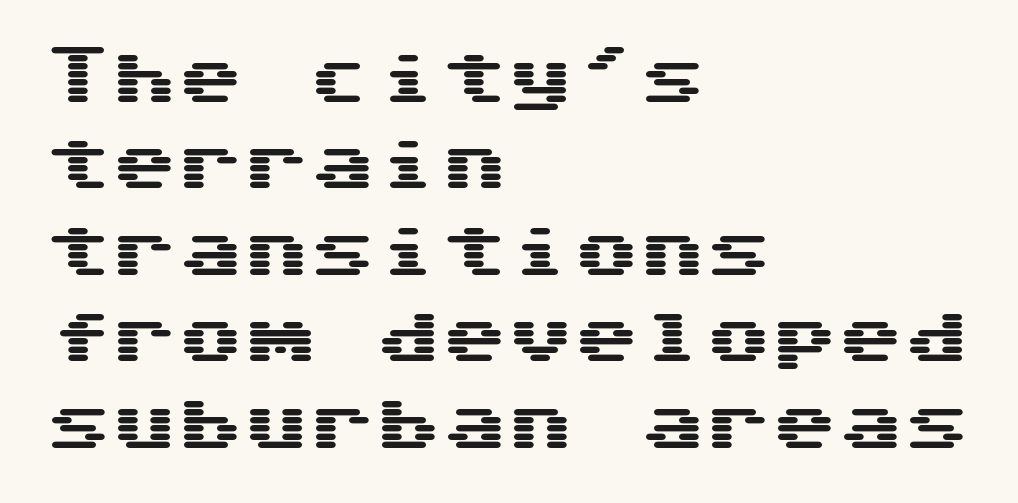
Q: Is the text italic (slanted)? A: No, it is upright.
Q: Is the typeface a serif or a sans-serif typeface? A: Sans-serif.
Q: Is the text underlined? A: No.
Q: How is the paragraph aligned? A: Left-aligned.
Q: Is the spacing between letters normal or unusually wide? A: Normal.
Q: Is the spacing between lines tight, normal or loose? A: Normal.
Q: Width (condensed, normal, or wide)? A: Wide.
Q: Stroke contrast? A: Medium.
Q: x-height? A: Medium.
Q: Monospaced? A: Yes.
